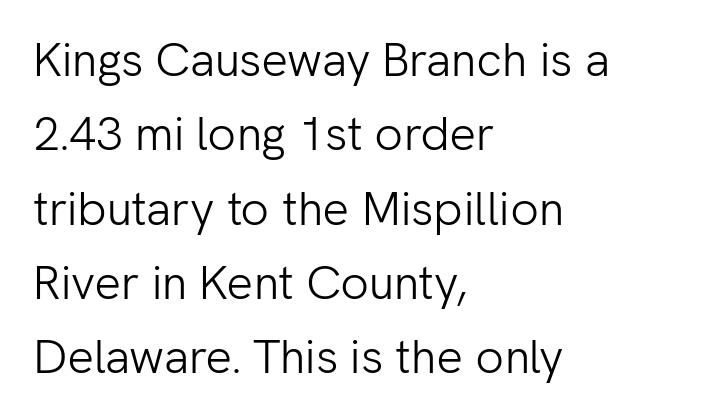
{"serif": "no", "italic": "no", "bold": "no", "weight": "light", "width": "normal", "stroke_contrast": "low", "x_height": "medium", "monospaced": "no", "underline": "no", "align": "left", "line_spacing": "normal", "line_spacing_ratio": 1.58, "letter_spacing": "normal", "letter_spacing_em": 0.0, "glyph_px": 47}
